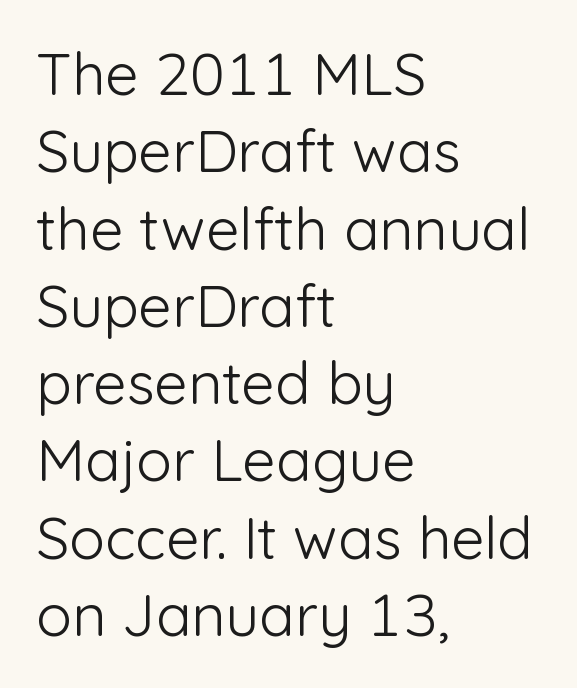
The lettering stays uniformly vertical, giving the passage a roman look. Bold? No — there's no thickening of the strokes. Is this a fixed-width face? No — the glyphs have proportional, varying widths. Here the glyphs are tracked normally, forming tight word shapes. What's the leading like? Ordinary, nothing unusual.
